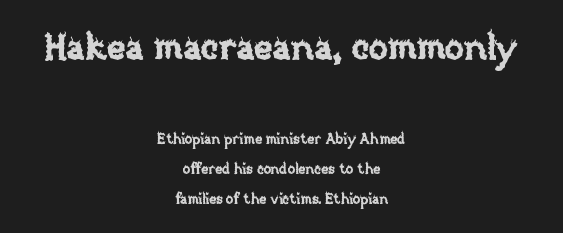
The passage is arranged like a title page — every line centered. Size contrast runs from large at the top to small at the bottom. The letters advance in unequal steps, a hallmark of proportional type. Glyph-to-glyph distance matches everyday printed text.
